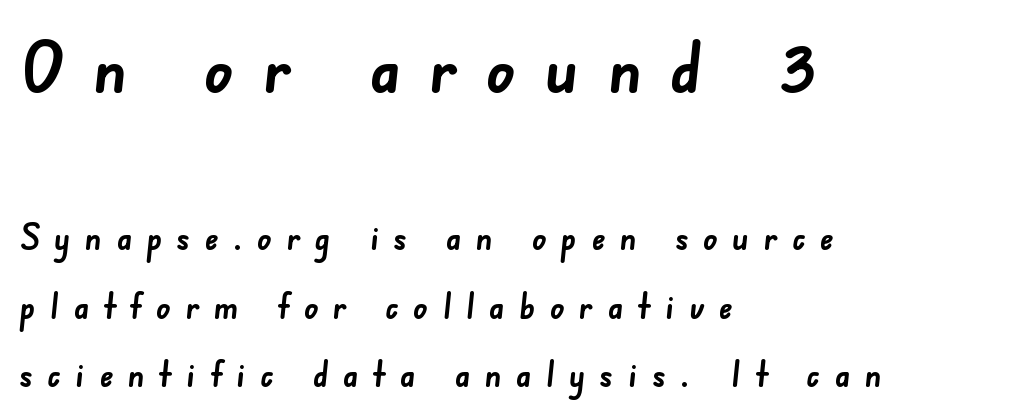
The image shows 70 px semibold sans-serif type; set left-aligned, loose line spacing (1.96x), unusually wide letter spacing (+0.42 em), not underlined; the first (top) block is 2.0x larger; low stroke contrast and a small x-height.
